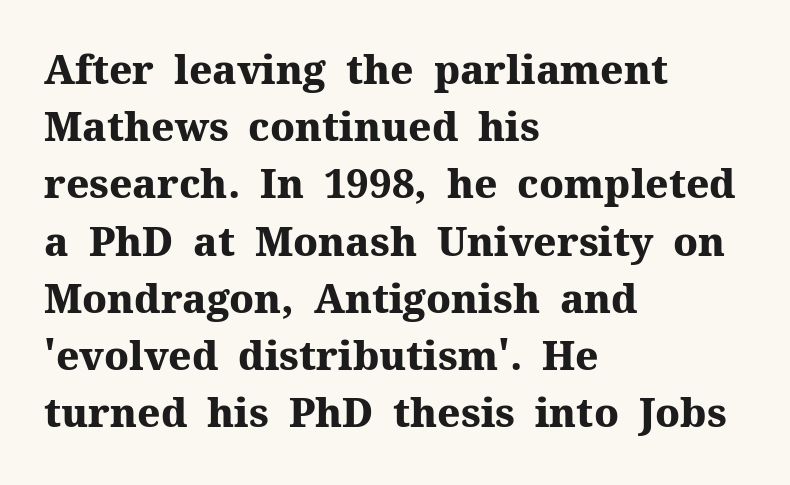
The image shows 40 px heavy serif type, upright; set left-aligned, normal line spacing (1.43x), normal letter spacing, not underlined; medium stroke contrast and a medium x-height.
